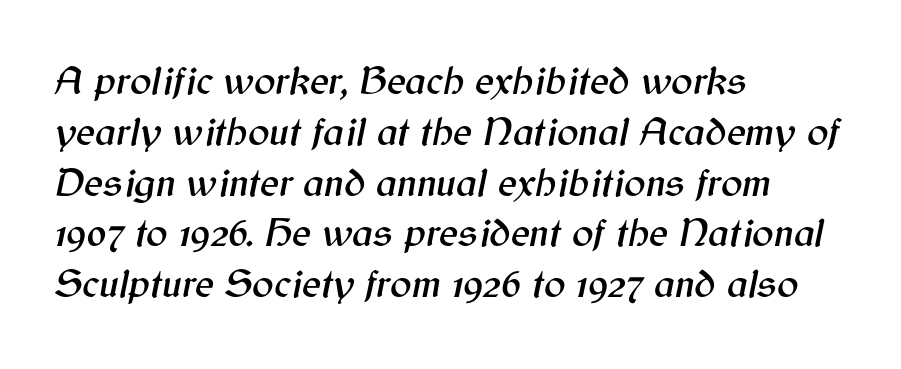
Q: Is the text italic (slanted)? A: Yes, it leans right by about 12 degrees.
Q: Is the text underlined? A: No.
Q: How is the paragraph aligned? A: Left-aligned.
Q: Is the spacing between letters normal or unusually wide? A: Normal.
Q: Is the spacing between lines tight, normal or loose? A: Normal.
Q: Width (condensed, normal, or wide)? A: Normal.
Q: Stroke contrast? A: Medium.
Q: x-height? A: Medium.
Q: Monospaced? A: No.
